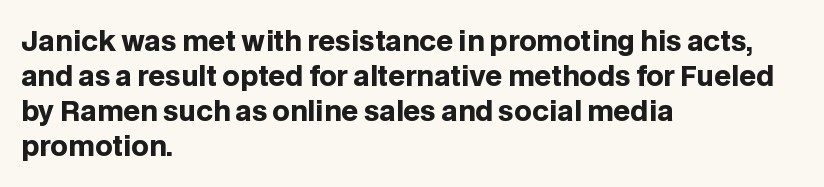
Is there much room between lines? A standard amount, neither cramped nor airy. Emphasis by weight is at full strength: bold. Each word holds together tightly as a unit, with standard inter-letter gaps. Rule under the text: the space is simply empty. Style check: upright. Does the copy run flush right? No — it runs flush left.
